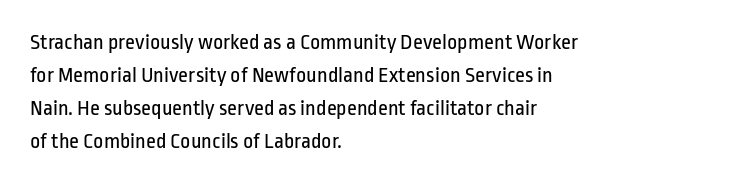
{"italic": "no", "bold": "no", "underline": "no", "align": "left", "line_spacing": "normal", "line_spacing_ratio": 1.5, "letter_spacing": "normal", "letter_spacing_em": 0.0, "glyph_px": 22}
